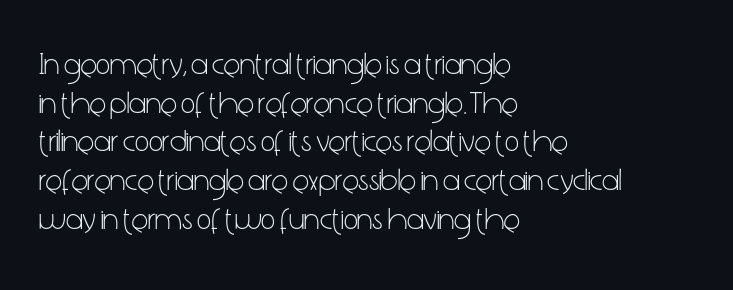
The image shows 31 px light, condensed sans-serif type, upright; set left-aligned, normal line spacing (1.25x), normal letter spacing, not underlined; low stroke contrast and a medium x-height.
